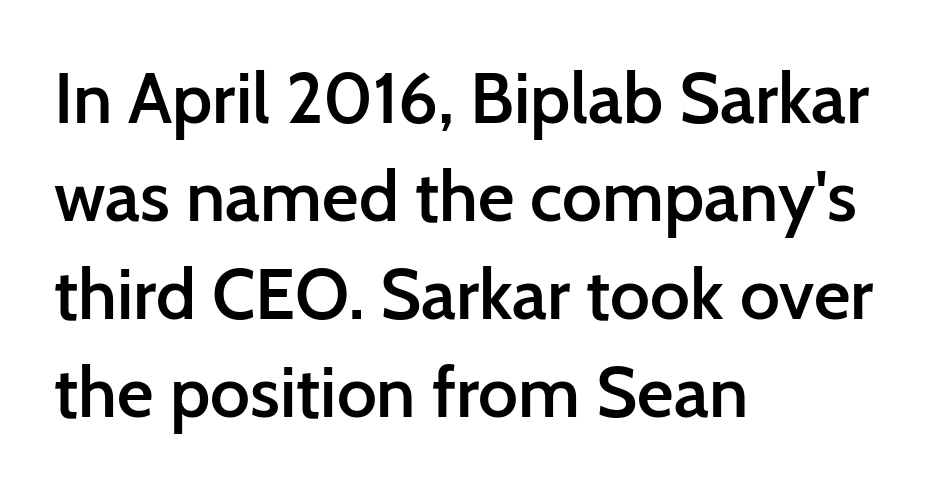
The image shows 71 px semibold sans-serif type, upright; set left-aligned, normal line spacing (1.38x), normal letter spacing, not underlined; low stroke contrast and a medium x-height.
